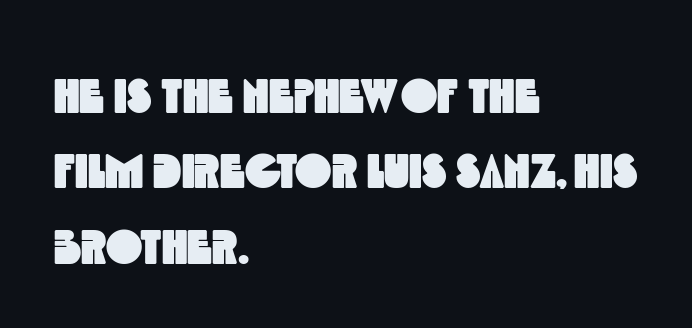
No extra tracking has been applied to these lines. A typesetter would call this proportional, since set widths differ per character. The specimen omits any rule beneath the text block's lines. The type family on display is of the sans-serif kind. The passage shown stacks its lines at a standard gap. The lines are quadded left.
